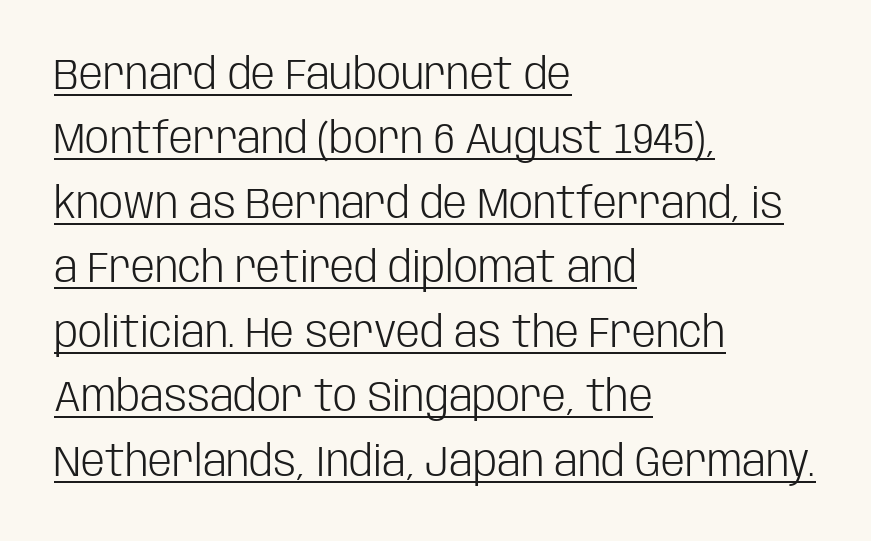
The passage is arranged the way most books set body copy — flush left. A rule runs beneath these lines of type. The line texture is even and compact thanks to regular tracking. Nothing heavy about these letters — not bold at all.
